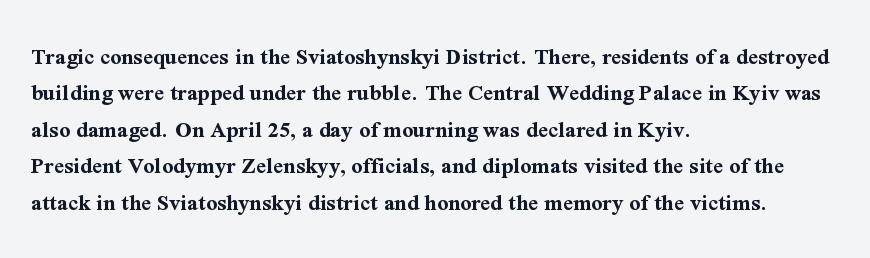
{"italic": "no", "bold": "yes", "underline": "no", "align": "left", "line_spacing": "normal", "line_spacing_ratio": 1.52, "letter_spacing": "normal", "letter_spacing_em": 0.0, "glyph_px": 24}
